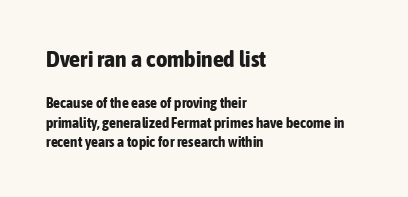
Designer's note — italics off, roman on. Strokes here are thick enough to call this a true bold. Is the letter spacing exaggerated? No — it looks like the ordinary default. Check under the words: just untouched page.
